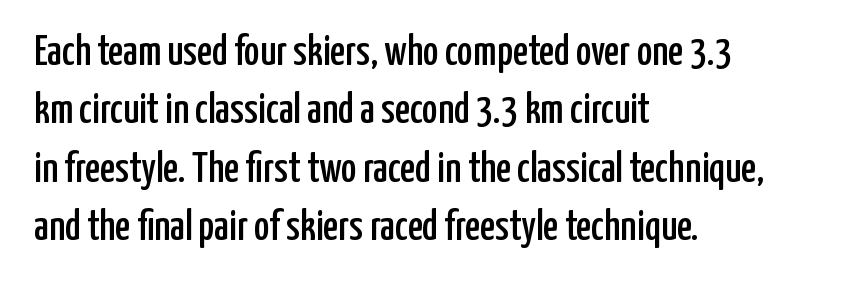
Q: Is the text italic (slanted)? A: No, it is upright.
Q: Is the typeface a serif or a sans-serif typeface? A: Sans-serif.
Q: Is the text underlined? A: No.
Q: How is the paragraph aligned? A: Left-aligned.
Q: Is the spacing between letters normal or unusually wide? A: Normal.
Q: Is the spacing between lines tight, normal or loose? A: Normal.
Q: Width (condensed, normal, or wide)? A: Condensed.
Q: Stroke contrast? A: Low.
Q: x-height? A: Medium.
Q: Monospaced? A: No.
